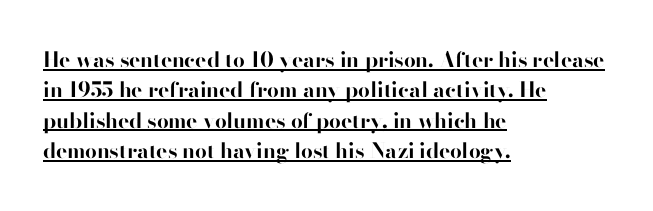
The image shows 21 px bold type, upright; set left-aligned, normal line spacing (1.45x), normal letter spacing, underlined.
